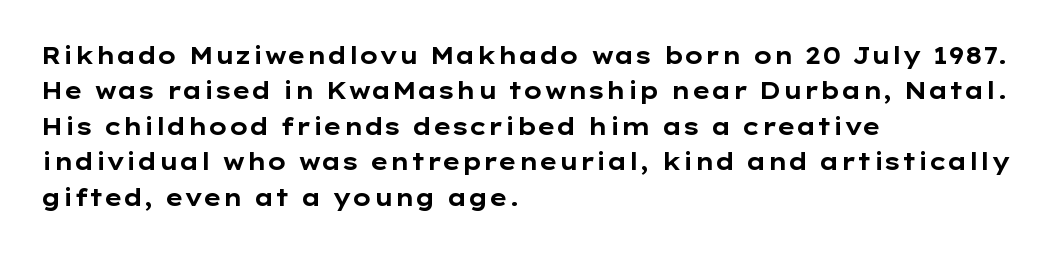
The strip under each line holds only bare page. The designer left line spacing at the default. Typeset ragged right — the left edge is the straight one. Heavy-handed strokes throughout: this text is bold.
